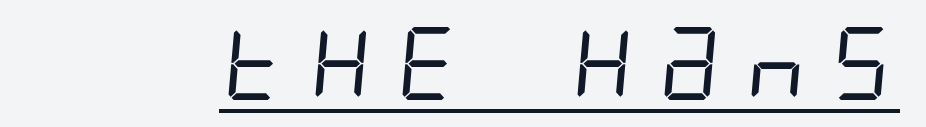
Compared with a typical body face, this is equally light or lighter still. Glyph-to-glyph distance is far greater than everyday printed text. I'd call this a sans setting — the letters go barefoot. Glance below the letters and you will spot a drawn line.
